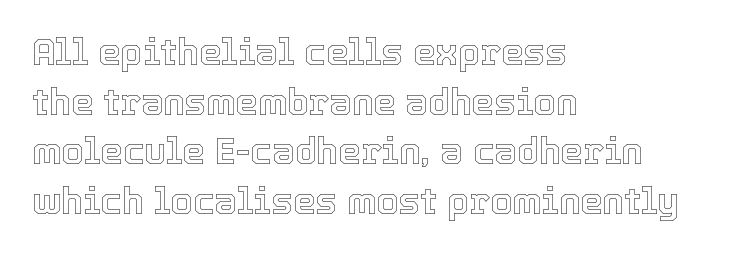
The image shows 36 px text type, upright; set left-aligned, normal line spacing (1.38x), normal letter spacing, not underlined; a medium x-height.
